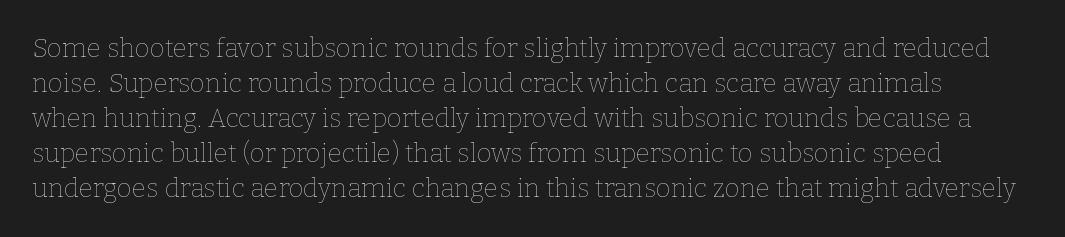
Descenders hang freely into open space. Do the letters lean? They stand straight. Stems and bowls with no extra thickness — not bold. Letter spacing: default.
